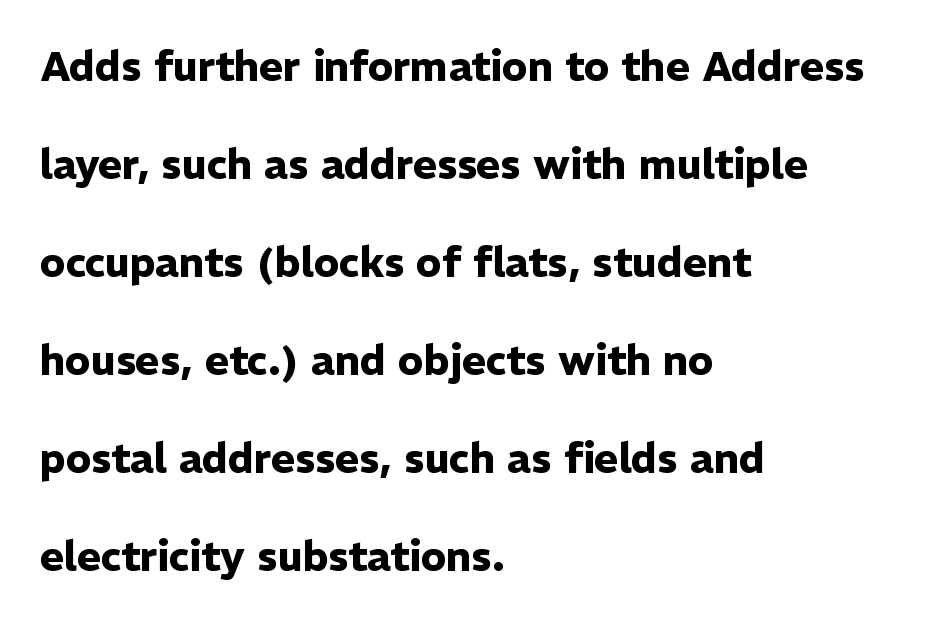
Q: Is the text bold? A: Yes.
Q: Is the text italic (slanted)? A: No, it is upright.
Q: Is the typeface a serif or a sans-serif typeface? A: Sans-serif.
Q: Is the text underlined? A: No.
Q: How is the paragraph aligned? A: Left-aligned.
Q: Is the spacing between letters normal or unusually wide? A: Normal.
Q: Is the spacing between lines tight, normal or loose? A: Loose.
Q: Width (condensed, normal, or wide)? A: Normal.
Q: Stroke contrast? A: Low.
Q: x-height? A: Medium.
Q: Monospaced? A: No.
